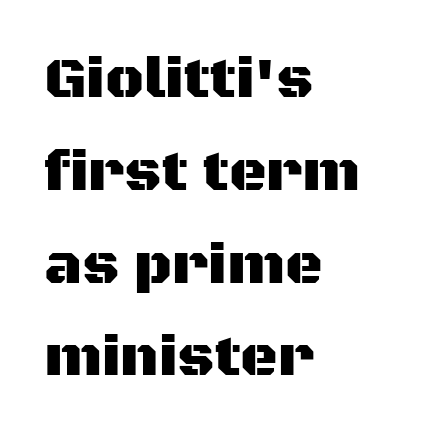
{"serif": "no", "italic": "no", "width": "normal", "stroke_contrast": "medium", "x_height": "large", "monospaced": "no", "underline": "no", "align": "left", "line_spacing": "normal", "line_spacing_ratio": 1.6, "letter_spacing": "normal", "letter_spacing_em": 0.0, "glyph_px": 58}
